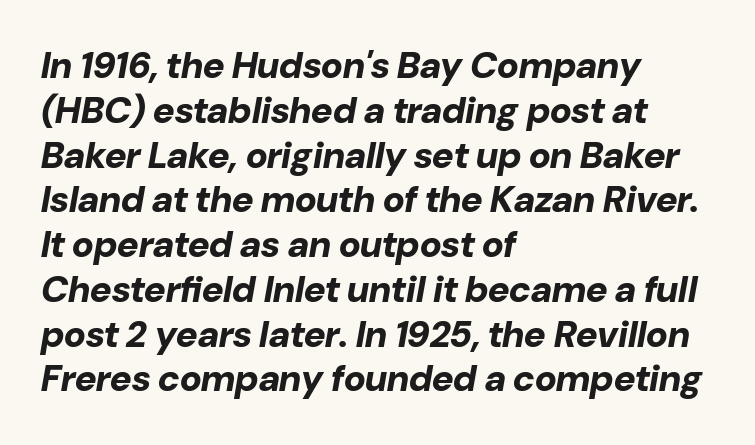
The image shows 37 px bold type, italic (leaning right); set left-aligned, line spacing 1.21x, normal letter spacing, not underlined; low stroke contrast and a medium x-height.
